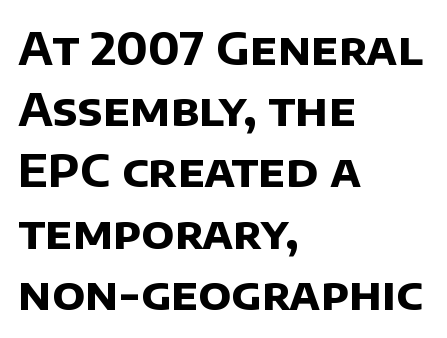
The typesetter chose a ragged-right arrangement here. A full-strength bold gives these letters their thick strokes. Short note: letters normally spaced. The face used here is proportionally spaced, like ordinary book or web type. Letterform terminals end flat and unadorned throughout the passage. The passage shown stacks its lines at a standard gap.
